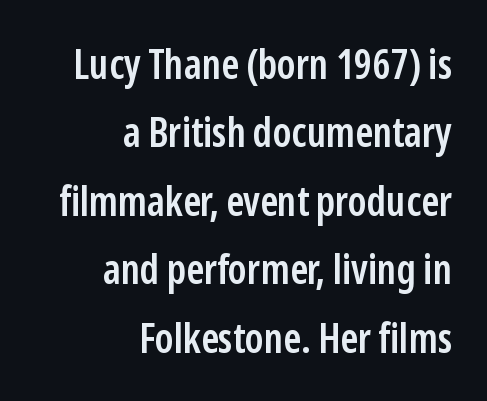
{"serif": "no", "italic": "no", "bold": "semi", "weight": "semibold", "width": "condensed", "stroke_contrast": "low", "x_height": "medium", "monospaced": "no", "underline": "no", "align": "right", "line_spacing": "normal", "line_spacing_ratio": 1.67, "letter_spacing": "normal", "letter_spacing_em": 0.0, "glyph_px": 41}
